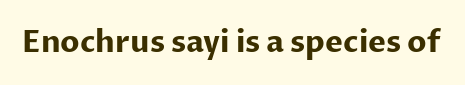
The image shows 30 px bold sans-serif type, upright; set normal letter spacing, not underlined; low stroke contrast and a medium x-height.
